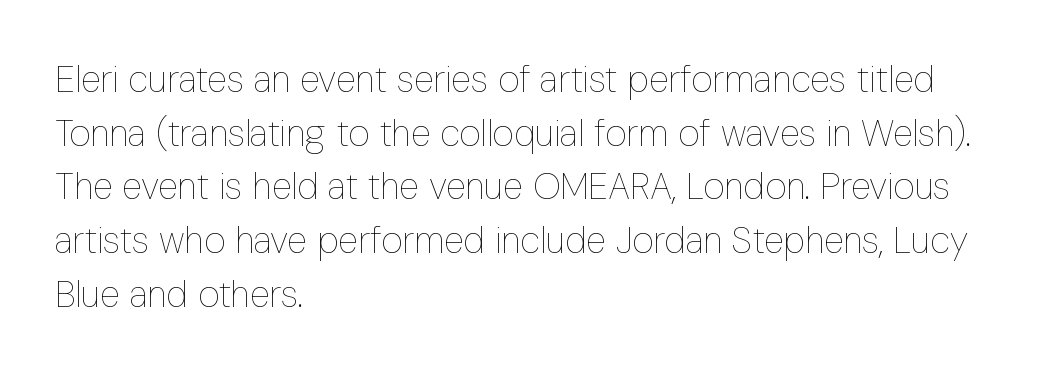
{"italic": "no", "bold": "no", "weight": "thin", "width": "condensed", "stroke_contrast": "low", "x_height": "medium", "monospaced": "no", "underline": "no", "align": "left", "line_spacing": "normal", "line_spacing_ratio": 1.45, "letter_spacing": "normal", "letter_spacing_em": 0.0, "glyph_px": 37}
